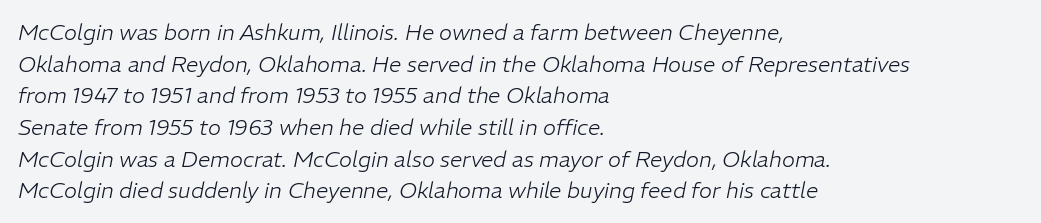
The image shows 22 px text type, italic (leaning right); set left-aligned, normal line spacing (1.44x), normal letter spacing, not underlined.
